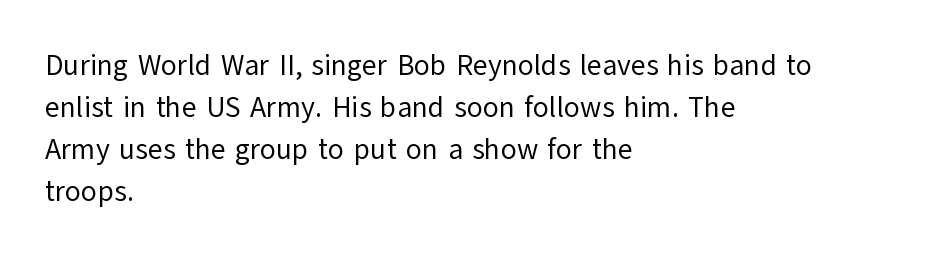
Q: Is the text bold? A: No.
Q: Is the text italic (slanted)? A: No, it is upright.
Q: Is the typeface a serif or a sans-serif typeface? A: Sans-serif.
Q: Is the text underlined? A: No.
Q: How is the paragraph aligned? A: Left-aligned.
Q: Is the spacing between letters normal or unusually wide? A: Normal.
Q: Is the spacing between lines tight, normal or loose? A: Normal.
Q: Width (condensed, normal, or wide)? A: Normal.
Q: Stroke contrast? A: Low.
Q: x-height? A: Medium.
Q: Monospaced? A: No.
